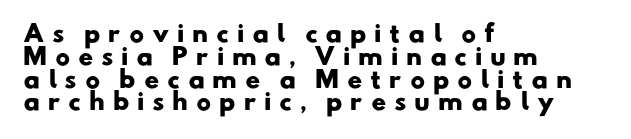
Q: Is the text bold? A: Yes.
Q: Is the text underlined? A: No.
Q: How is the paragraph aligned? A: Left-aligned.
Q: Is the spacing between letters normal or unusually wide? A: Unusually wide.
Q: Is the spacing between lines tight, normal or loose? A: Tight.
